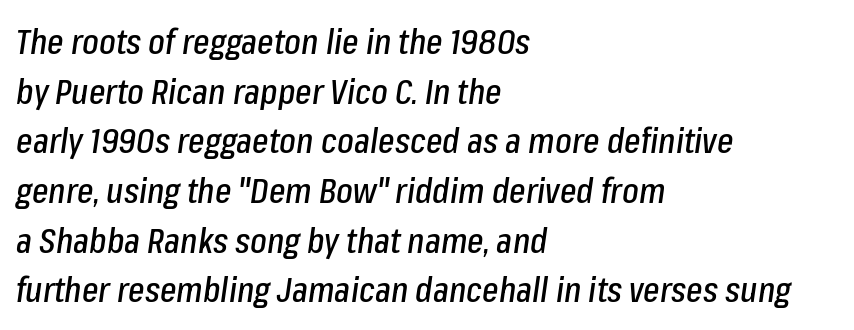
The image shows 35 px condensed type, italic (leaning right); set left-aligned, normal line spacing (1.42x), normal letter spacing, not underlined; low stroke contrast and a medium x-height.
